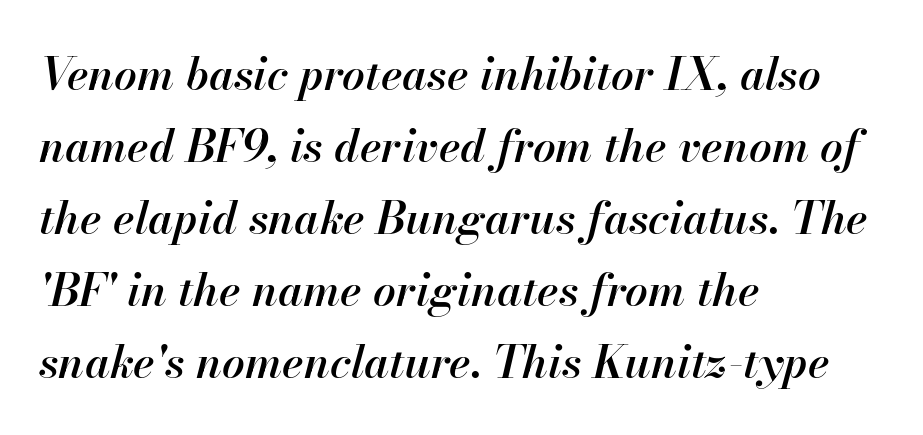
{"italic": "yes", "lean": "right", "slant_degrees": 13, "bold": "semi", "weight": "semibold", "width": "normal", "stroke_contrast": "high", "x_height": "small", "monospaced": "no", "underline": "no", "align": "left", "line_spacing": "normal", "line_spacing_ratio": 1.6, "letter_spacing": "normal", "letter_spacing_em": 0.0, "glyph_px": 45}
